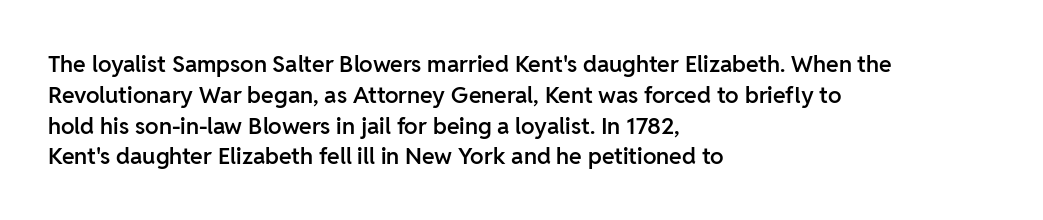
Q: Is the text bold? A: Semi-bold.
Q: Is the text italic (slanted)? A: No, it is upright.
Q: Is the text underlined? A: No.
Q: How is the paragraph aligned? A: Left-aligned.
Q: Is the spacing between letters normal or unusually wide? A: Normal.
Q: Is the spacing between lines tight, normal or loose? A: Normal.
